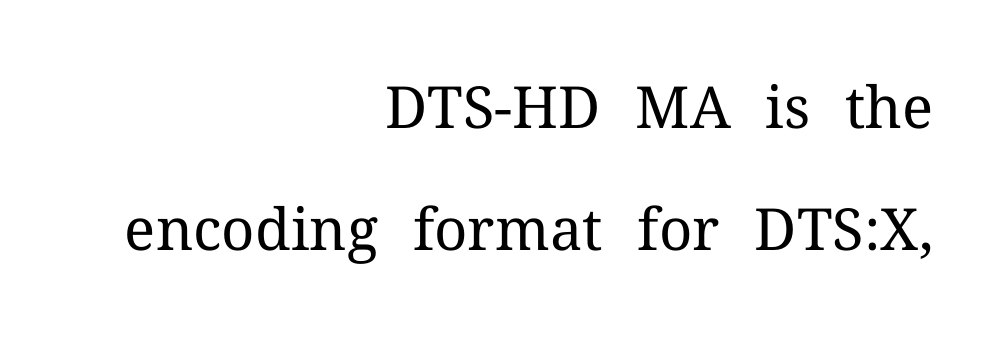
Q: Is the text bold? A: No.
Q: Is the text italic (slanted)? A: No, it is upright.
Q: Is the typeface a serif or a sans-serif typeface? A: Serif.
Q: Is the text underlined? A: No.
Q: How is the paragraph aligned? A: Right-aligned.
Q: Is the spacing between letters normal or unusually wide? A: Normal.
Q: Is the spacing between lines tight, normal or loose? A: Loose.
Q: Width (condensed, normal, or wide)? A: Normal.
Q: Stroke contrast? A: Medium.
Q: x-height? A: Medium.
Q: Monospaced? A: No.
